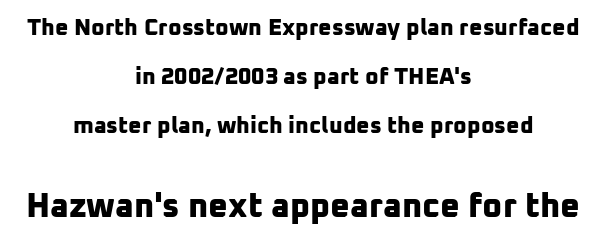
{"serif": "no", "bold": "yes", "weight": "bold", "width": "normal", "stroke_contrast": "low", "x_height": "medium", "monospaced": "no", "underline": "no", "align": "center", "line_spacing": "loose", "line_spacing_ratio": 2.13, "letter_spacing": "normal", "letter_spacing_em": 0.0, "larger_block": "second", "size_ratio": 1.48, "glyph_px": 34}
